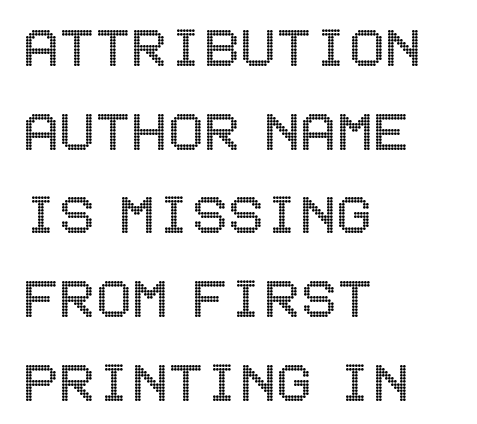
The image shows 67 px condensed type, upright; set left-aligned, normal line spacing (1.25x), normal letter spacing, not underlined; a large x-height.
